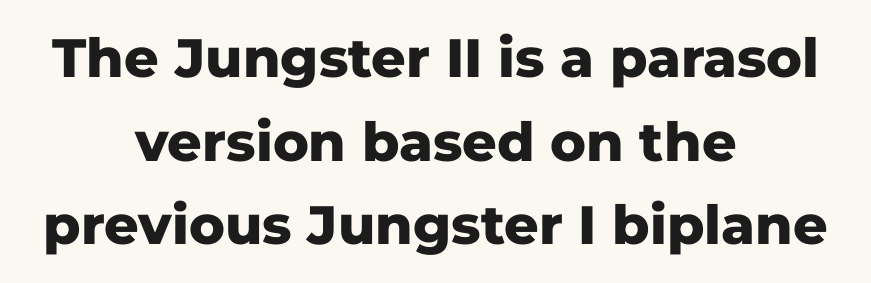
{"serif": "no", "italic": "no", "bold": "yes", "weight": "heavy", "width": "normal", "stroke_contrast": "low", "x_height": "medium", "monospaced": "no", "underline": "no", "align": "center", "line_spacing": "normal", "line_spacing_ratio": 1.55, "letter_spacing": "normal", "letter_spacing_em": 0.0, "glyph_px": 54}
